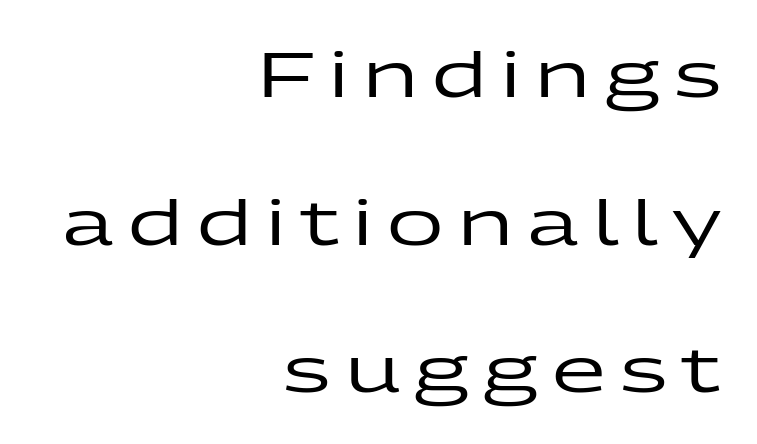
Q: Is the text italic (slanted)? A: No, it is upright.
Q: Is the typeface a serif or a sans-serif typeface? A: Sans-serif.
Q: Is the text underlined? A: No.
Q: How is the paragraph aligned? A: Right-aligned.
Q: Is the spacing between letters normal or unusually wide? A: Unusually wide.
Q: Is the spacing between lines tight, normal or loose? A: Loose.
Q: Width (condensed, normal, or wide)? A: Wide.
Q: Stroke contrast? A: Low.
Q: x-height? A: Medium.
Q: Monospaced? A: No.
